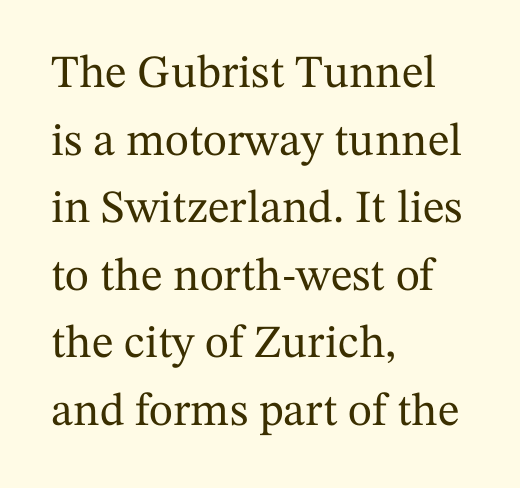
Each letter keeps its own natural width here, so spacing adapts to shape. Reading down the column, the eye jumps a familiar distance to each next line. Unlike italic type, these characters show no tilt at all. The lines are quadded left.
